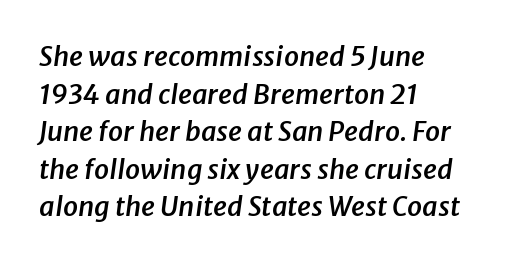
{"italic": "yes", "lean": "right", "slant_degrees": 8, "bold": "semi", "underline": "no", "align": "left", "line_spacing": "normal", "line_spacing_ratio": 1.39, "letter_spacing": "normal", "letter_spacing_em": 0.0, "glyph_px": 27}
